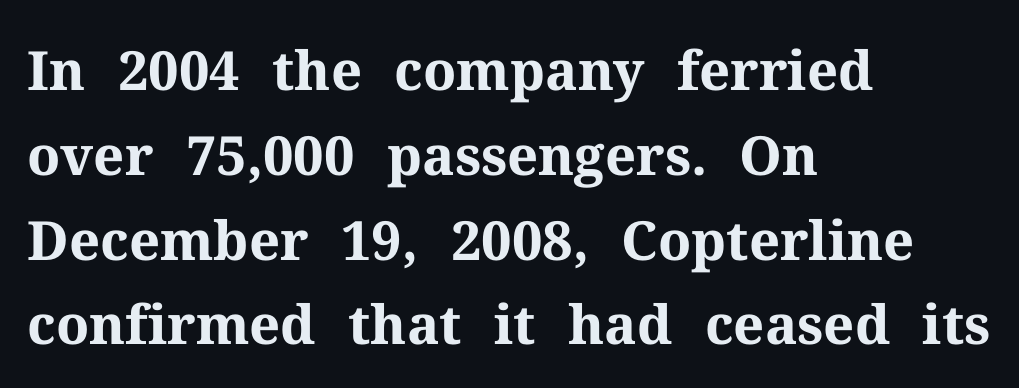
{"serif": "yes", "italic": "no", "bold": "yes", "weight": "bold", "width": "normal", "stroke_contrast": "medium", "x_height": "medium", "monospaced": "no", "underline": "no", "align": "left", "line_spacing": "normal", "line_spacing_ratio": 1.57, "letter_spacing": "normal", "letter_spacing_em": 0.0, "glyph_px": 54}
